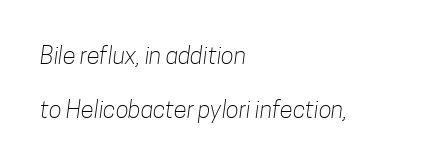
{"bold": "no", "underline": "no", "align": "left", "line_spacing": "loose", "line_spacing_ratio": 2.26, "letter_spacing": "normal", "letter_spacing_em": 0.0, "glyph_px": 24}
